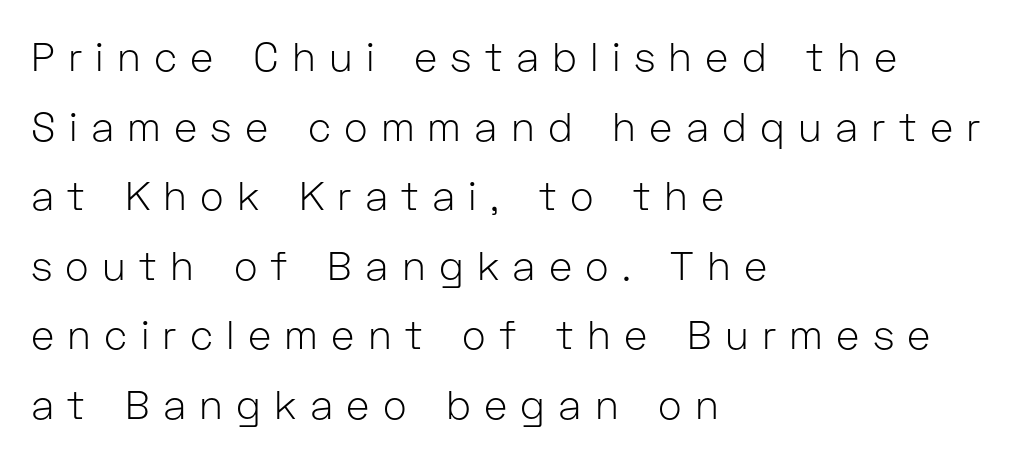
{"serif": "no", "italic": "no", "bold": "no", "weight": "light", "width": "normal", "stroke_contrast": "low", "x_height": "medium", "monospaced": "no", "underline": "no", "align": "left", "line_spacing_ratio": 1.74, "letter_spacing": "wide", "letter_spacing_em": 0.33, "glyph_px": 40}
